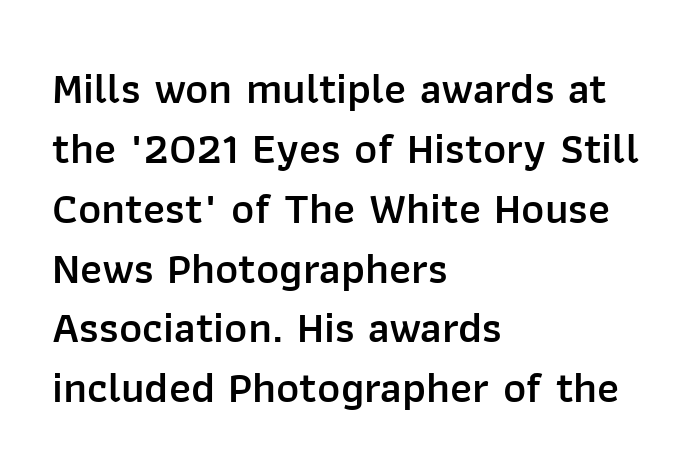
The compositor pushed each line to the left boundary. A clean baseline with only descenders dipping below it. Varying glyph widths throughout — classic text-font behaviour. Slightly chunky letters — semibold, I'd say, not full bold. Tall strokes in this sample are plumb rather than angled. What kind of face is this? One without serifs — a sans.
